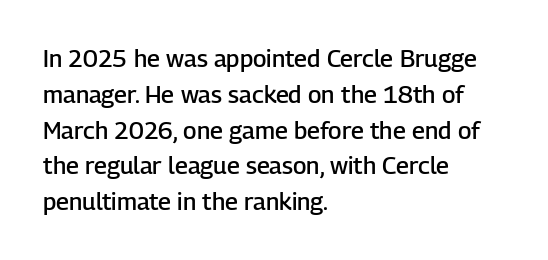
The image shows 24 px text type, upright; set left-aligned, normal line spacing (1.49x), normal letter spacing, not underlined.
